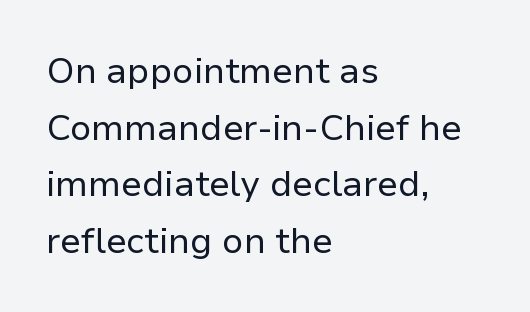
Q: Is the text bold? A: No.
Q: Is the text italic (slanted)? A: No, it is upright.
Q: Is the typeface a serif or a sans-serif typeface? A: Sans-serif.
Q: Is the text underlined? A: No.
Q: How is the paragraph aligned? A: Left-aligned.
Q: Is the spacing between letters normal or unusually wide? A: Normal.
Q: Is the spacing between lines tight, normal or loose? A: Normal.
Q: Width (condensed, normal, or wide)? A: Normal.
Q: Stroke contrast? A: Low.
Q: x-height? A: Medium.
Q: Monospaced? A: No.
